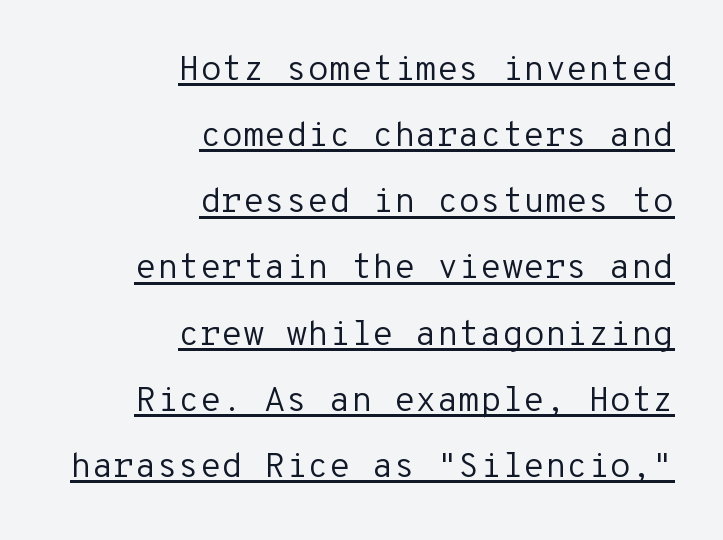
Every stem runs plumb, perpendicular to the baseline. Each letter, wide or thin by design, is forced into the same width here. Stroke terminals: plain, sans-serif. Observe the ordinary spacing: letters are neighbours, not strangers. Where is the straight margin? On the right. Decoration check: the copy is underlined.
